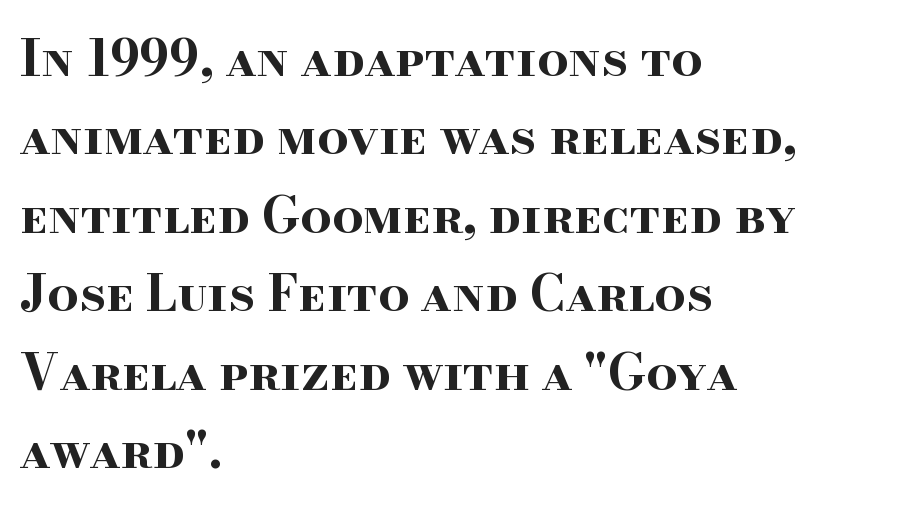
{"serif": "yes", "italic": "no", "bold": "yes", "weight": "bold", "width": "wide", "stroke_contrast": "high", "x_height": "small", "monospaced": "no", "underline": "no", "align": "left", "line_spacing": "normal", "line_spacing_ratio": 1.6, "letter_spacing": "normal", "letter_spacing_em": 0.0, "glyph_px": 49}
